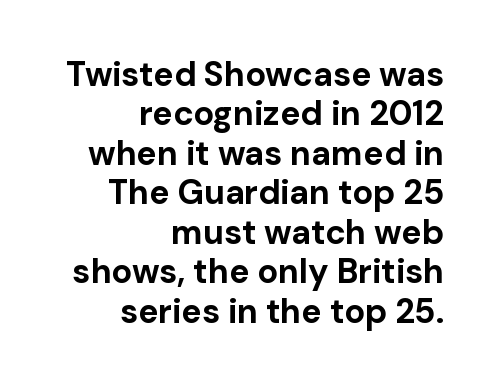
{"serif": "no", "italic": "no", "bold": "yes", "weight": "bold", "width": "normal", "stroke_contrast": "low", "x_height": "medium", "monospaced": "no", "underline": "no", "align": "right", "line_spacing_ratio": 1.16, "letter_spacing": "normal", "letter_spacing_em": 0.0, "glyph_px": 34}
